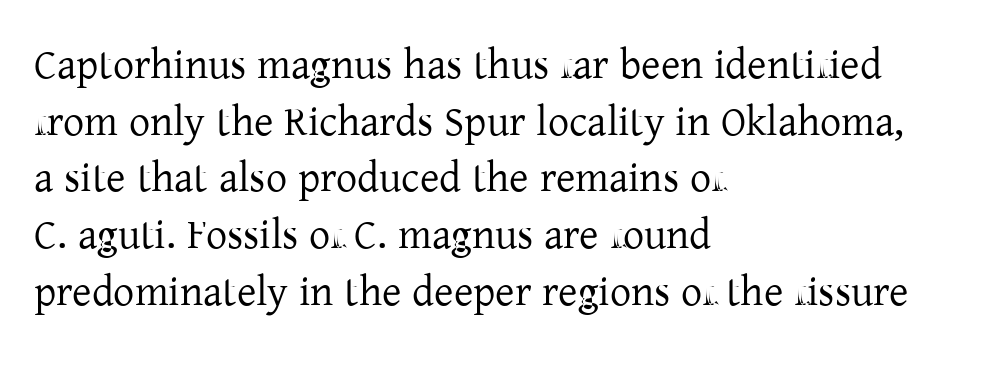
{"serif": "yes", "italic": "no", "bold": "no", "weight": "regular", "width": "normal", "stroke_contrast": "low", "x_height": "medium", "monospaced": "no", "underline": "no", "align": "left", "line_spacing": "normal", "line_spacing_ratio": 1.35, "letter_spacing": "normal", "letter_spacing_em": 0.0, "glyph_px": 42}
